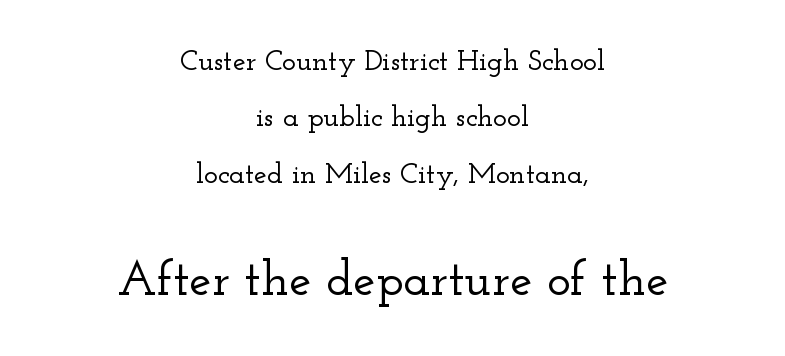
Q: Is the text italic (slanted)? A: No, it is upright.
Q: Is the typeface a serif or a sans-serif typeface? A: Serif.
Q: Is the text underlined? A: No.
Q: How is the paragraph aligned? A: Centered.
Q: Is the spacing between letters normal or unusually wide? A: Normal.
Q: Is the spacing between lines tight, normal or loose? A: Loose.
Q: Which block of text is set in a larger size, the first (top) or the second (bottom)? A: The second (bottom) one.
Q: Width (condensed, normal, or wide)? A: Wide.
Q: Stroke contrast? A: Low.
Q: x-height? A: Small.
Q: Monospaced? A: No.
